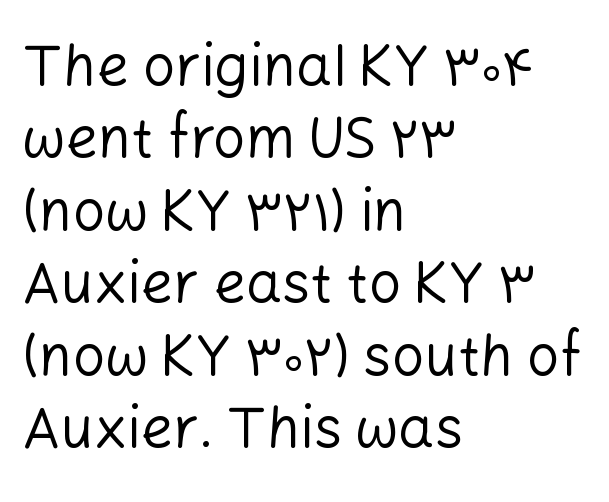
{"serif": "no", "italic": "no", "bold": "no", "weight": "regular", "width": "normal", "stroke_contrast": "low", "x_height": "medium", "monospaced": "no", "underline": "no", "align": "left", "line_spacing": "normal", "line_spacing_ratio": 1.27, "letter_spacing": "normal", "letter_spacing_em": 0.0, "glyph_px": 57}
